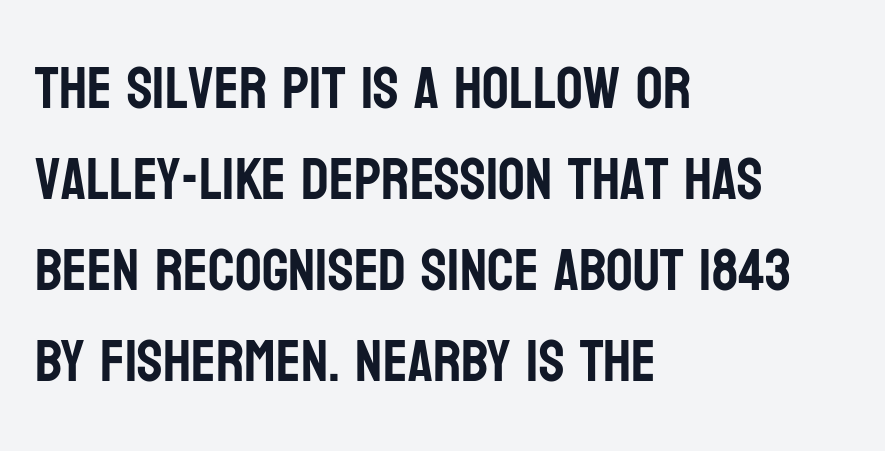
Letter spacing: default. The text was rendered using a sans face with plain stroke endings. Each letter keeps its own natural width here, so spacing adapts to shape. A clean baseline with only descenders dipping below it. Line spacing here is normal.
